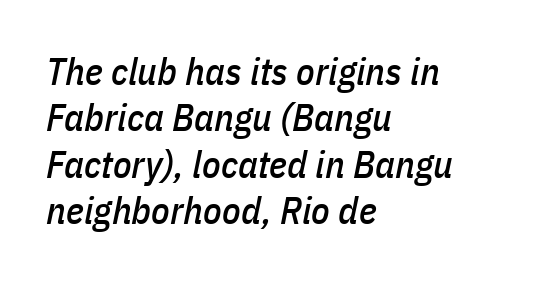
{"italic": "yes", "lean": "right", "slant_degrees": 11, "width": "condensed", "stroke_contrast": "low", "x_height": "medium", "monospaced": "no", "underline": "no", "align": "left", "line_spacing_ratio": 1.22, "letter_spacing": "normal", "letter_spacing_em": 0.0, "glyph_px": 38}
